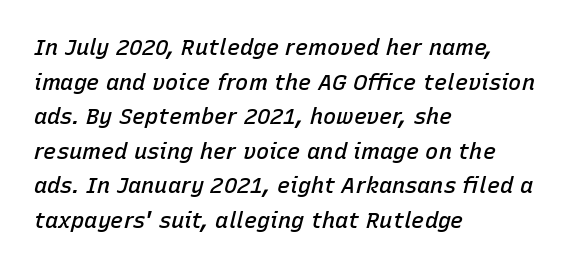
The image shows 22 px text type, italic (leaning right); set left-aligned, normal line spacing (1.57x), normal letter spacing, not underlined.
